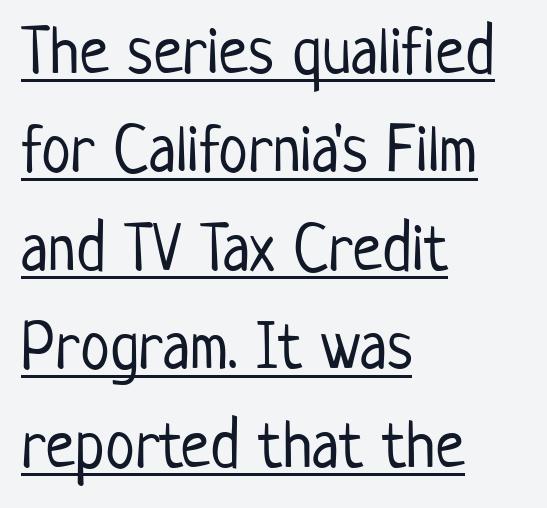
{"serif": "no", "italic": "no", "bold": "no", "weight": "light", "width": "condensed", "stroke_contrast": "low", "x_height": "medium", "monospaced": "no", "underline": "yes", "align": "left", "line_spacing": "normal", "line_spacing_ratio": 1.47, "letter_spacing": "normal", "letter_spacing_em": 0.0, "glyph_px": 67}
